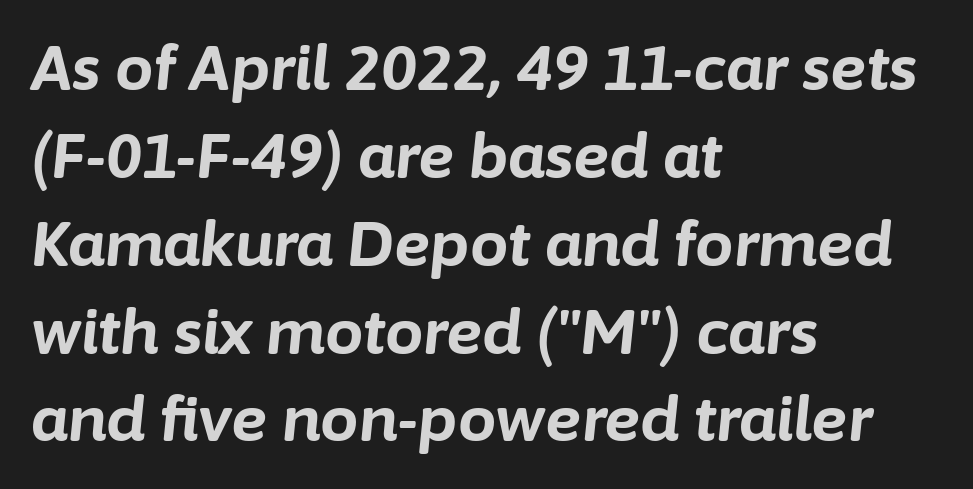
The image shows 61 px bold type, italic (leaning right); set left-aligned, normal line spacing (1.44x), normal letter spacing, not underlined; low stroke contrast and a medium x-height.
